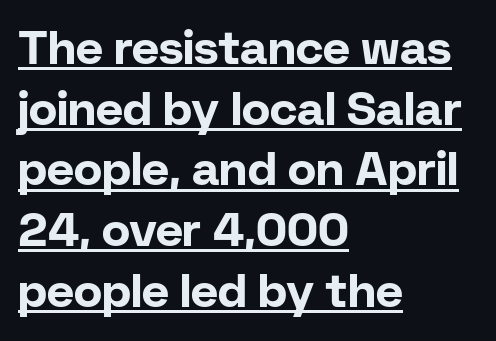
Q: Is the text bold? A: Yes.
Q: Is the text italic (slanted)? A: No, it is upright.
Q: Is the typeface a serif or a sans-serif typeface? A: Sans-serif.
Q: Is the text underlined? A: Yes.
Q: How is the paragraph aligned? A: Left-aligned.
Q: Is the spacing between letters normal or unusually wide? A: Normal.
Q: Is the spacing between lines tight, normal or loose? A: Normal.
Q: Width (condensed, normal, or wide)? A: Normal.
Q: Stroke contrast? A: Low.
Q: x-height? A: Medium.
Q: Monospaced? A: No.
